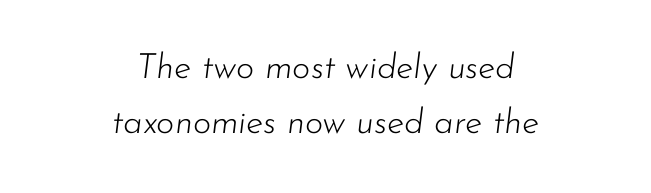
The image shows 35 px light type, italic (leaning right); set centered, normal line spacing (1.57x), normal letter spacing, not underlined; low stroke contrast and a small x-height.
